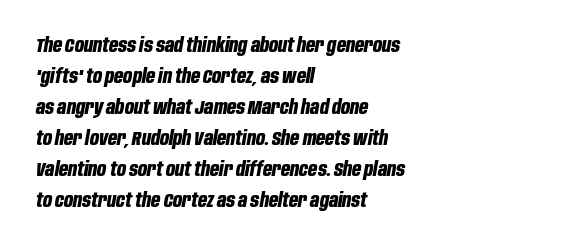
The image shows 20 px bold type, italic (leaning right); set left-aligned, normal line spacing (1.55x), normal letter spacing, not underlined.
